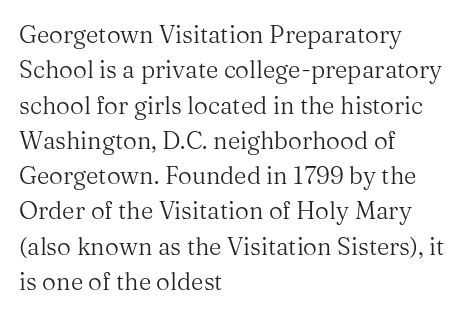
Tracking value appears to be zero — textbook default spacing. Posture: straight, roman, zero tilt. Leftover space on each line is placed entirely after the last word. This is not heavy type; no bold has been used.
